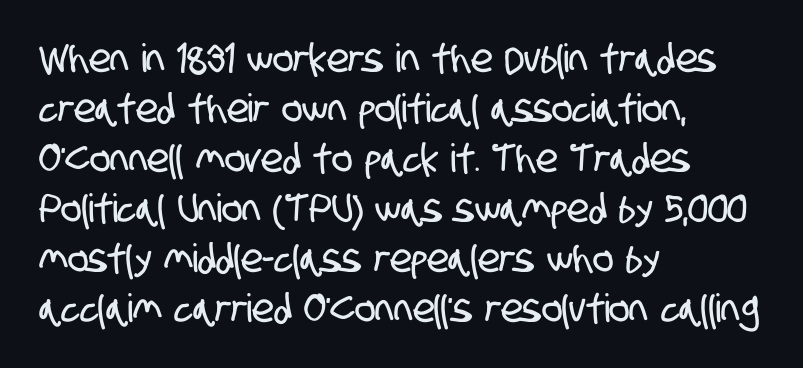
The block of text has a typical density, with ordinary space between rows. Descenders hang freely into open space. Here the designer chose a conventional face with non-uniform glyph widths. Letterform terminals end flat and unadorned throughout the passage.
